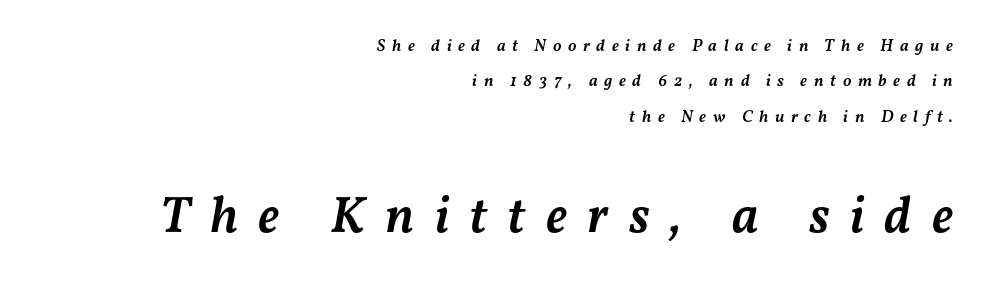
Q: Is the text bold? A: Semi-bold.
Q: Is the text italic (slanted)? A: Yes, it leans right by about 11 degrees.
Q: Is the text underlined? A: No.
Q: How is the paragraph aligned? A: Right-aligned.
Q: Is the spacing between letters normal or unusually wide? A: Unusually wide.
Q: Is the spacing between lines tight, normal or loose? A: Loose.
Q: Which block of text is set in a larger size, the first (top) or the second (bottom)? A: The second (bottom) one.
Q: Width (condensed, normal, or wide)? A: Normal.
Q: Stroke contrast? A: Medium.
Q: x-height? A: Medium.
Q: Monospaced? A: No.
